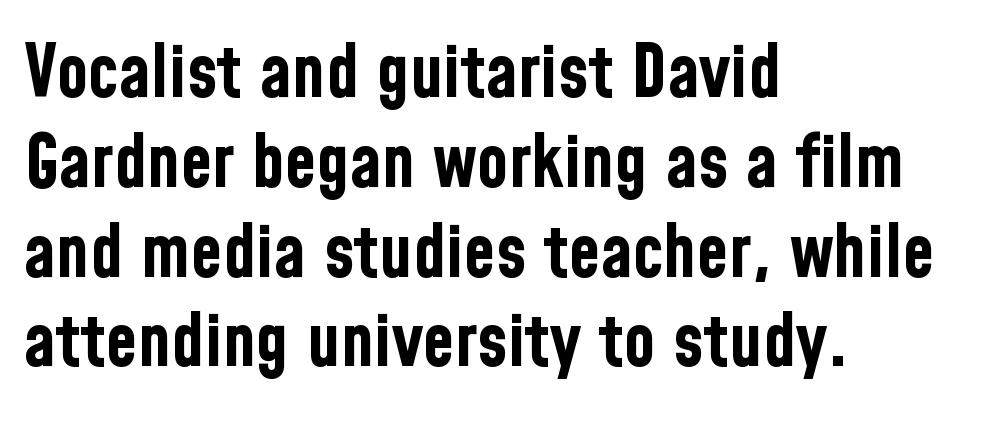
{"serif": "no", "italic": "no", "bold": "yes", "weight": "bold", "width": "condensed", "stroke_contrast": "low", "x_height": "medium", "monospaced": "no", "underline": "no", "align": "left", "line_spacing_ratio": 1.23, "letter_spacing": "normal", "letter_spacing_em": 0.0, "glyph_px": 73}
